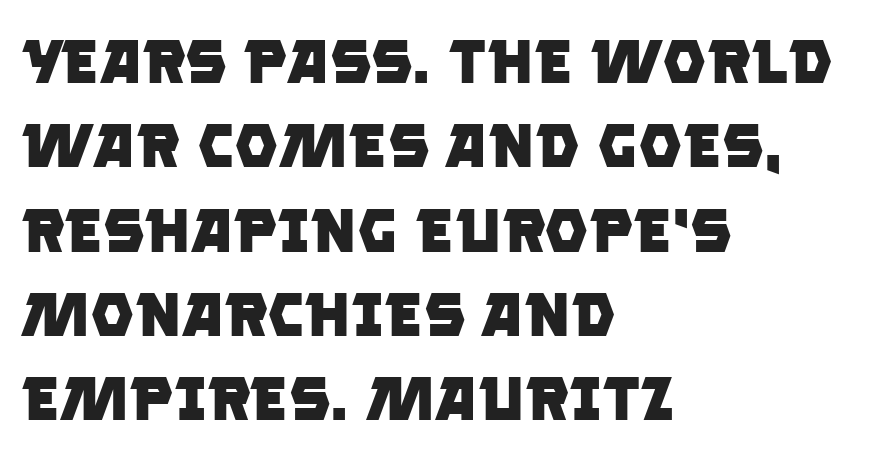
Q: Is the text bold? A: Yes.
Q: Is the typeface a serif or a sans-serif typeface? A: Sans-serif.
Q: Is the text underlined? A: No.
Q: How is the paragraph aligned? A: Left-aligned.
Q: Is the spacing between letters normal or unusually wide? A: Normal.
Q: Is the spacing between lines tight, normal or loose? A: Normal.
Q: Width (condensed, normal, or wide)? A: Normal.
Q: Stroke contrast? A: Low.
Q: x-height? A: Large.
Q: Monospaced? A: No.
